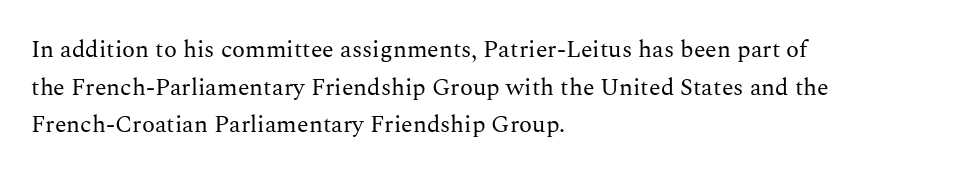
The image shows 24 px text type, upright; set left-aligned, normal line spacing (1.57x), normal letter spacing, not underlined.
